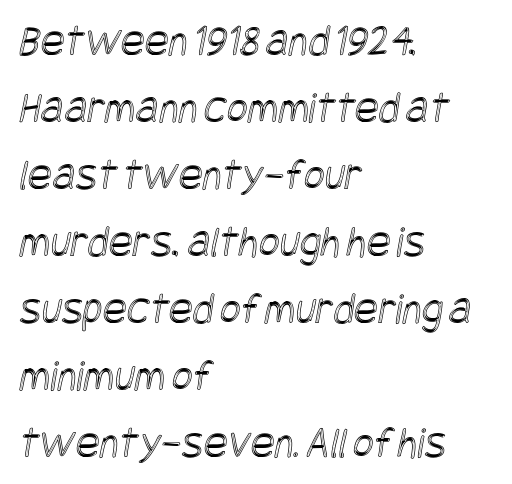
The image shows 45 px condensed type; set left-aligned, normal line spacing (1.49x), normal letter spacing, not underlined; a large x-height.
